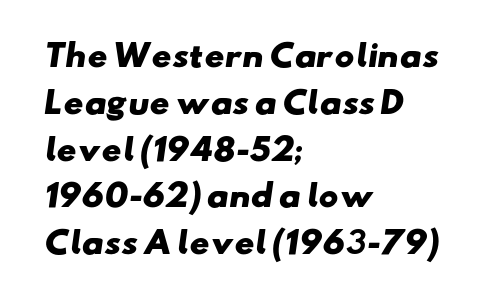
Q: Is the text bold? A: Yes.
Q: Is the typeface a serif or a sans-serif typeface? A: Sans-serif.
Q: Is the text underlined? A: No.
Q: How is the paragraph aligned? A: Left-aligned.
Q: Is the spacing between letters normal or unusually wide? A: Normal.
Q: Is the spacing between lines tight, normal or loose? A: Normal.
Q: Width (condensed, normal, or wide)? A: Wide.
Q: Stroke contrast? A: Low.
Q: x-height? A: Small.
Q: Monospaced? A: No.
